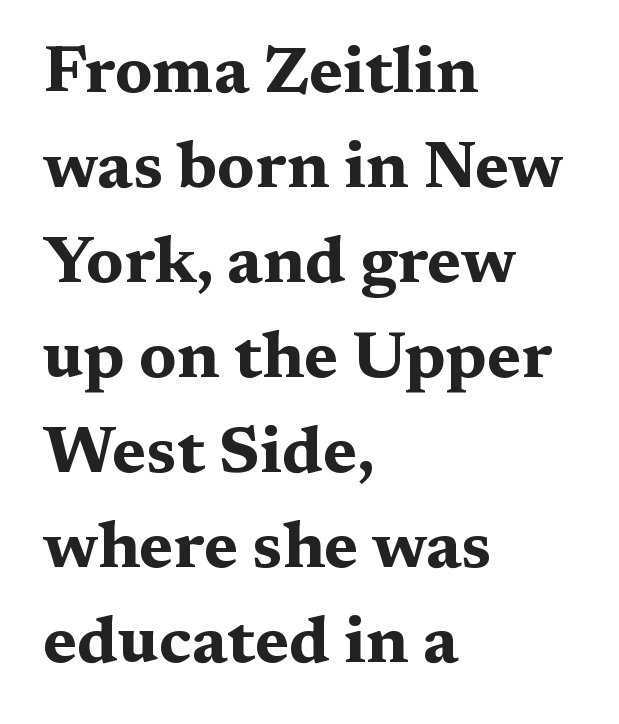
The image shows 66 px bold, wide serif type, upright; set left-aligned, normal line spacing (1.44x), normal letter spacing, not underlined; medium stroke contrast and a medium x-height.
